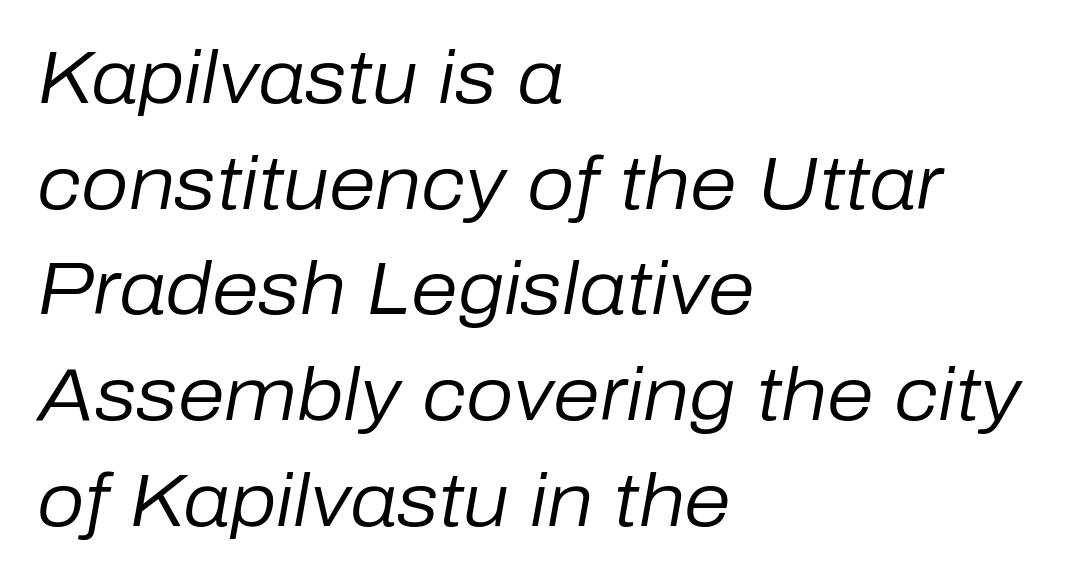
{"italic": "yes", "lean": "right", "slant_degrees": 10, "bold": "no", "weight": "regular", "width": "normal", "stroke_contrast": "low", "x_height": "medium", "monospaced": "no", "underline": "no", "align": "left", "line_spacing": "normal", "line_spacing_ratio": 1.41, "letter_spacing": "normal", "letter_spacing_em": 0.0, "glyph_px": 75}
